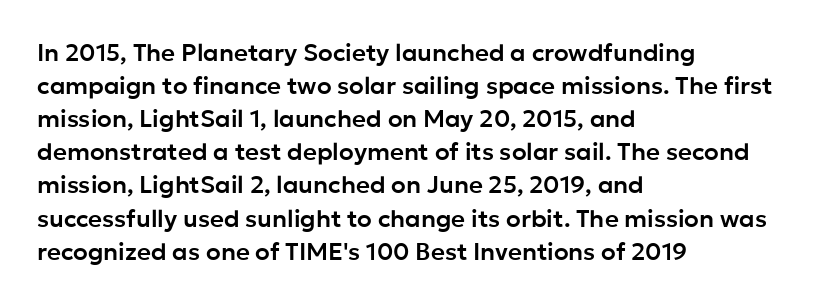
The lines are quadded left. Does extra space separate the letters? No, they use regular spacing. Tall strokes in this sample are plumb rather than angled. Notice how descenders clear the ascenders below comfortably — that's standard leading. This rendering features lettering with no underline.
